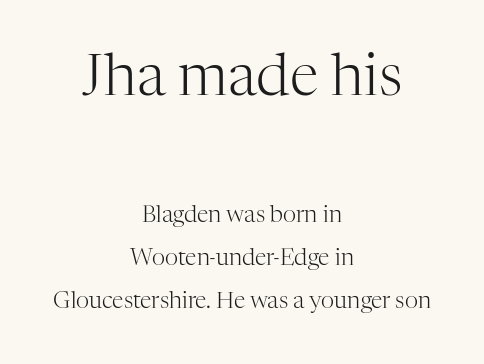
Characters remain perfectly vertical along every line. Are there feet on the stems? There are — it's a serif. A bare baseline throughout the passage. This sample has the flowing, uneven cadence of proportional lettering. Observe the ordinary spacing: letters are neighbours, not strangers. The earlier block is typeset at a bigger size than the later block.
